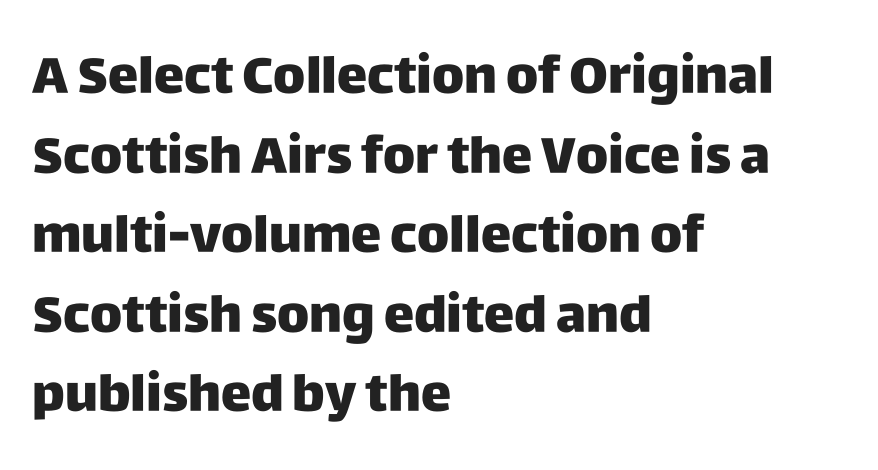
The image shows 51 px sans-serif type, upright; set left-aligned, normal line spacing (1.56x), normal letter spacing, not underlined; low stroke contrast and a large x-height.
